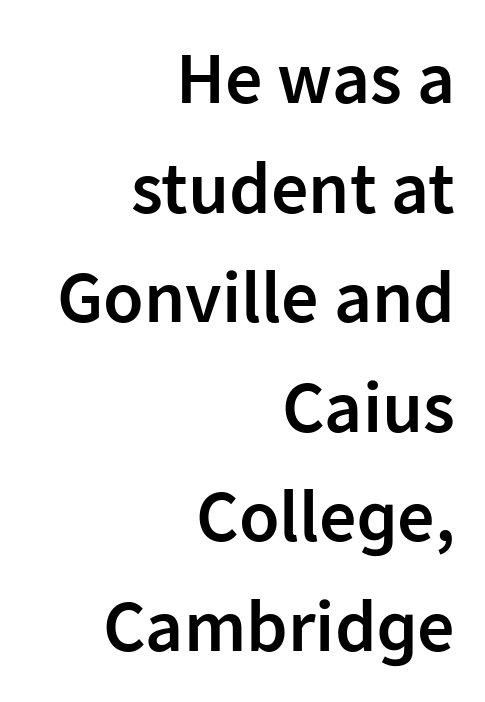
Q: Is the text bold? A: Semi-bold.
Q: Is the text italic (slanted)? A: No, it is upright.
Q: Is the typeface a serif or a sans-serif typeface? A: Sans-serif.
Q: Is the text underlined? A: No.
Q: How is the paragraph aligned? A: Right-aligned.
Q: Is the spacing between letters normal or unusually wide? A: Normal.
Q: Is the spacing between lines tight, normal or loose? A: Normal.
Q: Width (condensed, normal, or wide)? A: Normal.
Q: Stroke contrast? A: Low.
Q: x-height? A: Medium.
Q: Monospaced? A: No.
